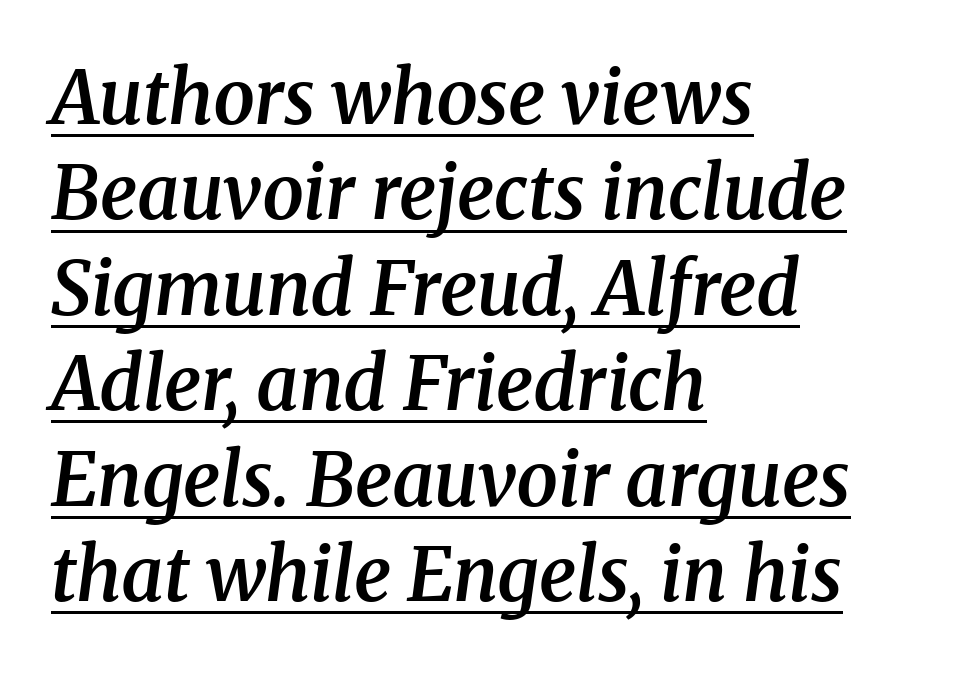
{"serif": "yes", "italic": "yes", "lean": "right", "slant_degrees": 8, "bold": "semi", "weight": "semibold", "width": "normal", "stroke_contrast": "medium", "x_height": "medium", "monospaced": "no", "underline": "yes", "align": "left", "line_spacing": "normal", "line_spacing_ratio": 1.29, "letter_spacing": "normal", "letter_spacing_em": 0.0, "glyph_px": 74}
